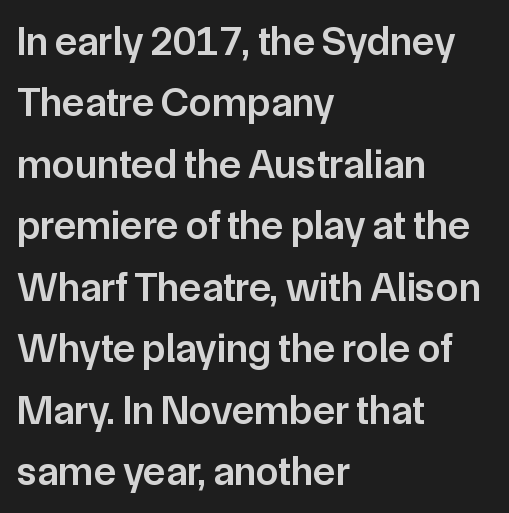
{"serif": "no", "italic": "no", "bold": "semi", "weight": "semibold", "width": "normal", "stroke_contrast": "low", "x_height": "medium", "monospaced": "no", "underline": "no", "align": "left", "line_spacing": "normal", "line_spacing_ratio": 1.5, "letter_spacing": "normal", "letter_spacing_em": 0.0, "glyph_px": 41}
